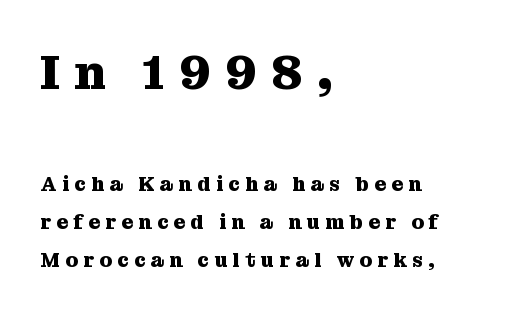
Q: Is the text bold? A: Yes.
Q: Is the text italic (slanted)? A: No, it is upright.
Q: Is the typeface a serif or a sans-serif typeface? A: Serif.
Q: Is the text underlined? A: No.
Q: How is the paragraph aligned? A: Left-aligned.
Q: Is the spacing between letters normal or unusually wide? A: Unusually wide.
Q: Which block of text is set in a larger size, the first (top) or the second (bottom)? A: The first (top) one.
Q: Width (condensed, normal, or wide)? A: Normal.
Q: Stroke contrast? A: Medium.
Q: x-height? A: Medium.
Q: Monospaced? A: No.
